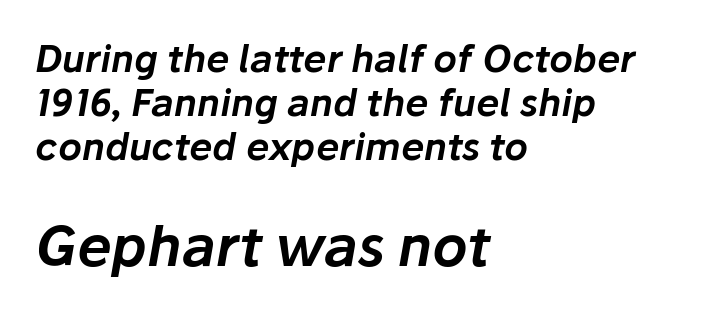
Standard letterfit; no display-style spreading of the glyphs. All the whitespace from short lines collects on the right. Proportional: the letters do not fall into vertical columns. Does the bottom block carry the larger type? Yes, it does.
